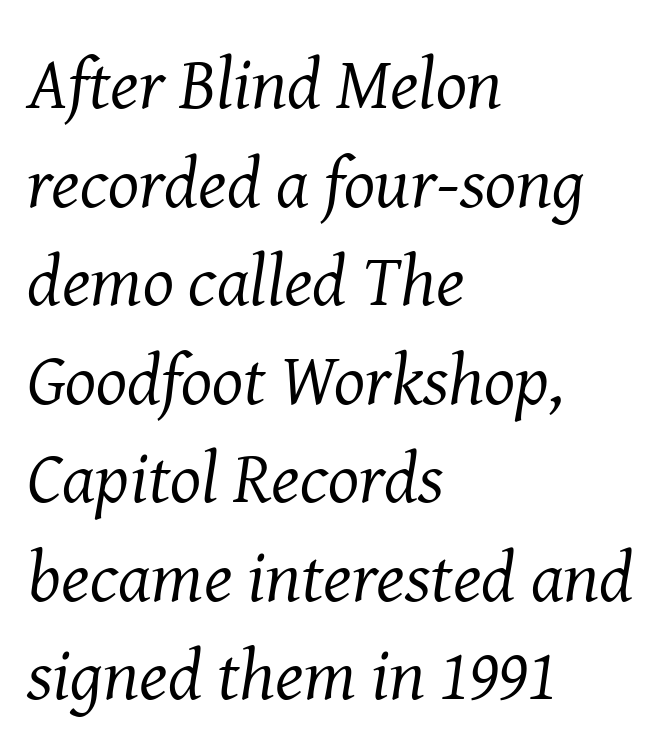
Q: Is the text bold? A: No.
Q: Is the text italic (slanted)? A: Yes, it leans right by about 8 degrees.
Q: Is the typeface a serif or a sans-serif typeface? A: Serif.
Q: Is the text underlined? A: No.
Q: How is the paragraph aligned? A: Left-aligned.
Q: Is the spacing between letters normal or unusually wide? A: Normal.
Q: Is the spacing between lines tight, normal or loose? A: Normal.
Q: Width (condensed, normal, or wide)? A: Normal.
Q: Stroke contrast? A: Medium.
Q: x-height? A: Medium.
Q: Monospaced? A: No.
